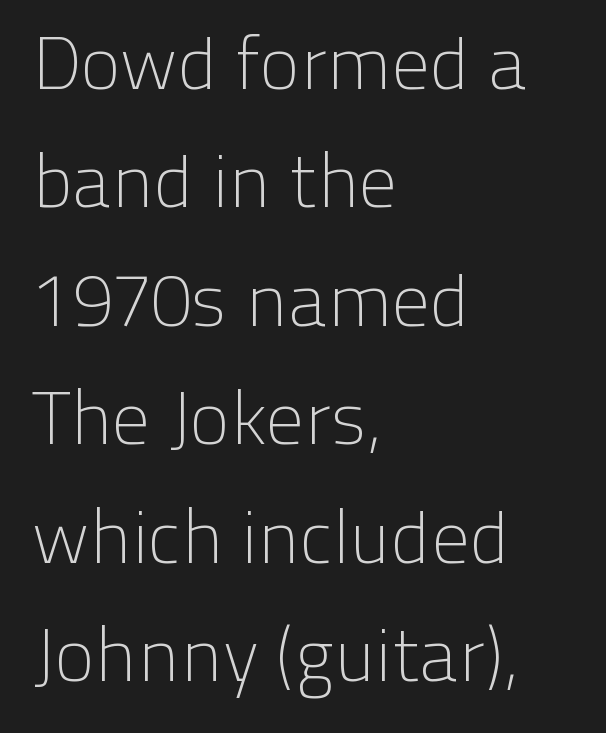
Posture: vertical. Nothing sits at the stroke ends, so this counts as sans-serif. Summary of weight: not heavy and not bold. Nobody touched the tracking dial on this one.
